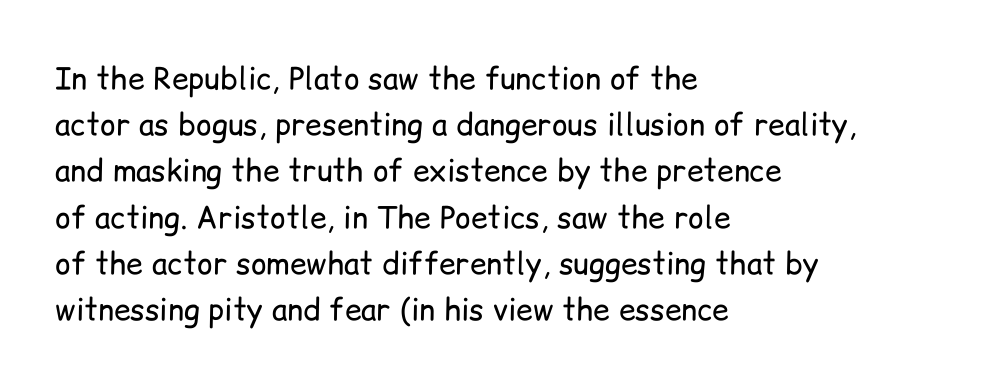
Q: Is the text bold? A: No.
Q: Is the text italic (slanted)? A: No, it is upright.
Q: Is the typeface a serif or a sans-serif typeface? A: Sans-serif.
Q: Is the text underlined? A: No.
Q: How is the paragraph aligned? A: Left-aligned.
Q: Is the spacing between letters normal or unusually wide? A: Normal.
Q: Is the spacing between lines tight, normal or loose? A: Normal.
Q: Width (condensed, normal, or wide)? A: Normal.
Q: Stroke contrast? A: Low.
Q: x-height? A: Medium.
Q: Monospaced? A: No.
